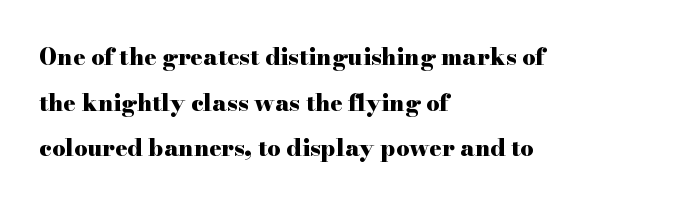
Q: Is the text bold? A: Yes.
Q: Is the text italic (slanted)? A: No, it is upright.
Q: Is the text underlined? A: No.
Q: How is the paragraph aligned? A: Left-aligned.
Q: Is the spacing between letters normal or unusually wide? A: Normal.
Q: Is the spacing between lines tight, normal or loose? A: Loose.
